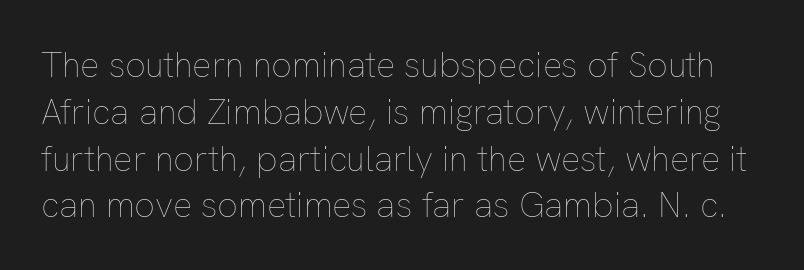
The space beneath each line is pristine and unruled. This sample keeps an unexceptional amount of space between lines. No heavy texture on the line: the type isn't bold. Here the glyphs are tracked normally, forming tight word shapes. Note the varied advance widths — an 'i' is clearly narrower than an 'm'. Style check: upright.
